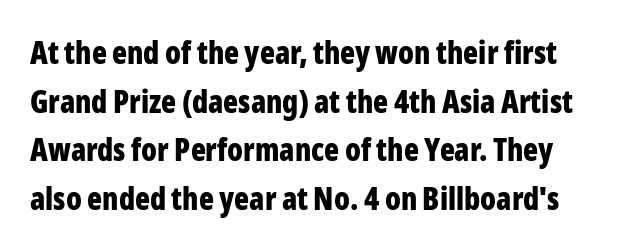
Q: Is the text bold? A: Yes.
Q: Is the text italic (slanted)? A: No, it is upright.
Q: Is the typeface a serif or a sans-serif typeface? A: Sans-serif.
Q: Is the text underlined? A: No.
Q: Is the spacing between letters normal or unusually wide? A: Normal.
Q: Is the spacing between lines tight, normal or loose? A: Normal.
Q: Width (condensed, normal, or wide)? A: Condensed.
Q: Stroke contrast? A: Low.
Q: x-height? A: Medium.
Q: Monospaced? A: No.
